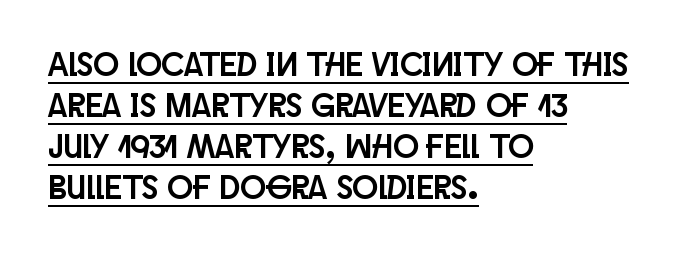
Q: Is the text italic (slanted)? A: No, it is upright.
Q: Is the typeface a serif or a sans-serif typeface? A: Sans-serif.
Q: Is the text underlined? A: Yes.
Q: How is the paragraph aligned? A: Left-aligned.
Q: Is the spacing between letters normal or unusually wide? A: Normal.
Q: Width (condensed, normal, or wide)? A: Condensed.
Q: Stroke contrast? A: Low.
Q: x-height? A: Large.
Q: Monospaced? A: No.
